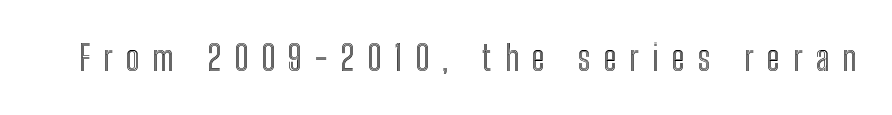
The image shows 35 px condensed type, upright; set unusually wide letter spacing (+0.37 em), not underlined; a medium x-height.
